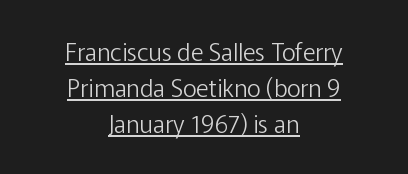
The image shows 24 px text type, upright; set centered, normal line spacing (1.51x), normal letter spacing, underlined.
